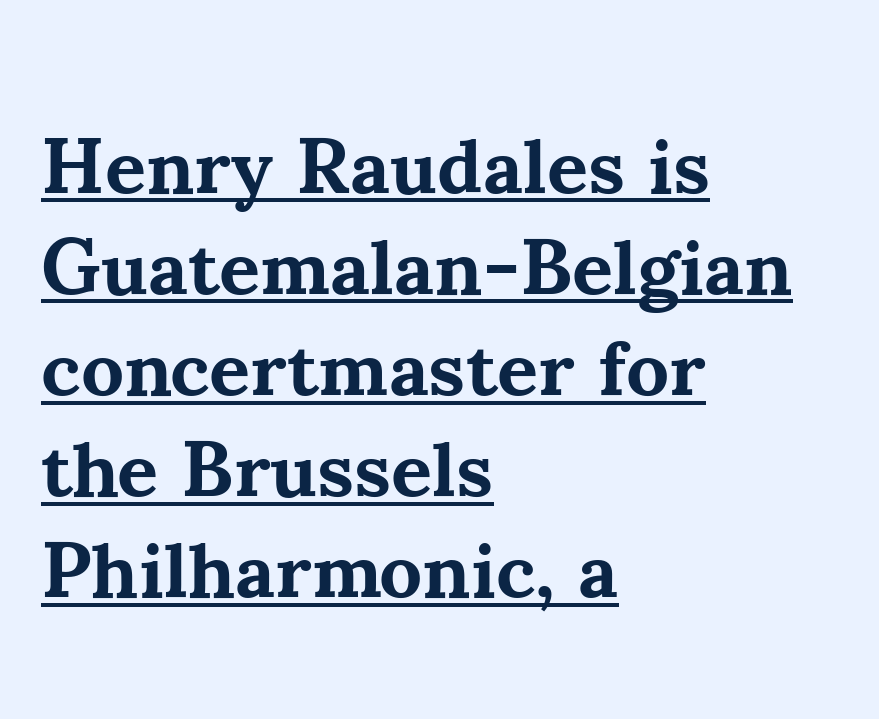
{"serif": "yes", "italic": "no", "bold": "yes", "weight": "bold", "width": "normal", "stroke_contrast": "medium", "x_height": "small", "monospaced": "no", "underline": "yes", "align": "left", "line_spacing": "normal", "line_spacing_ratio": 1.28, "letter_spacing": "normal", "letter_spacing_em": 0.0, "glyph_px": 79}
